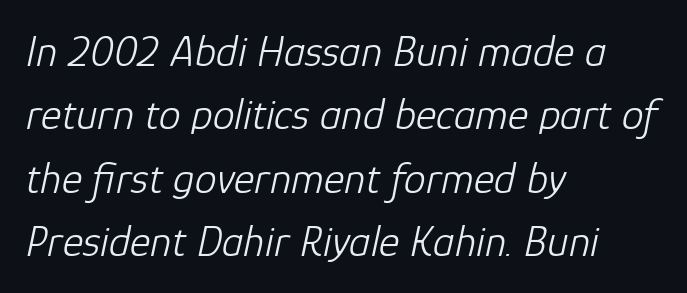
Q: Is the text bold? A: No.
Q: Is the text italic (slanted)? A: Yes, it leans right by about 12 degrees.
Q: Is the text underlined? A: No.
Q: How is the paragraph aligned? A: Left-aligned.
Q: Is the spacing between letters normal or unusually wide? A: Normal.
Q: Is the spacing between lines tight, normal or loose? A: Normal.
Q: Width (condensed, normal, or wide)? A: Normal.
Q: Stroke contrast? A: Low.
Q: x-height? A: Medium.
Q: Monospaced? A: No.
